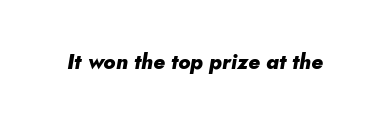
Letters rest on an invisible, unmarked baseline. Between one letter and the next there's only the usual sliver of space. Typographic density is high because the face is bold. When letters slant like this, we call the style italic.
